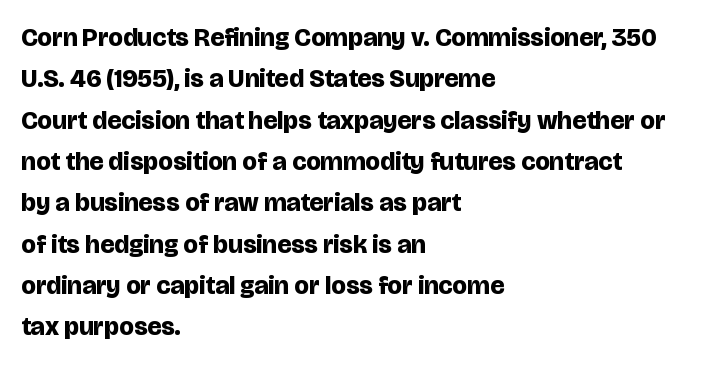
{"italic": "no", "bold": "yes", "underline": "no", "align": "left", "line_spacing": "normal", "line_spacing_ratio": 1.59, "letter_spacing": "normal", "letter_spacing_em": 0.0, "glyph_px": 26}
